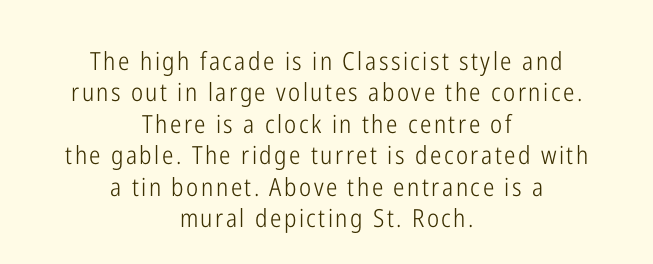
This sample keeps an unexceptional amount of space between lines. A student would call this center alignment; a typographer would say set centered. Characters remain perfectly vertical along every line. No heavy texture on the line: the type isn't bold. The space directly below the letters is spotless.
